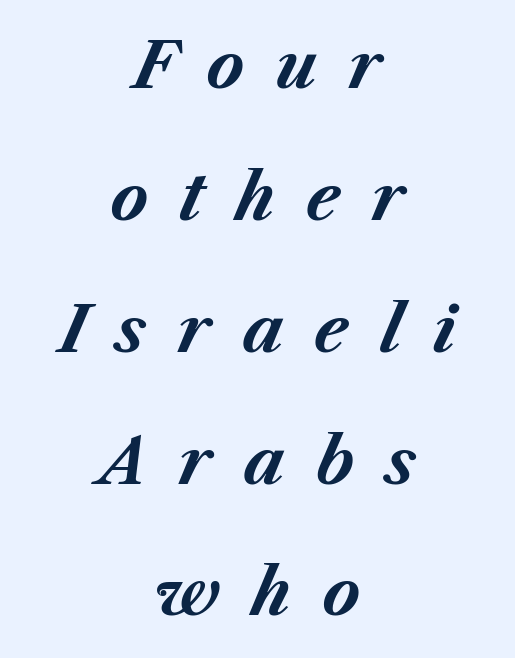
Whoever set this chose breathing room over compactness in the vertical rhythm. The paragraph shown floats in the horizontal middle. The passage shown is typed in a proportional face where columns would drift. Posture: slanted. The baseline area is clear. The letters are bold, with thick, heavy strokes.
